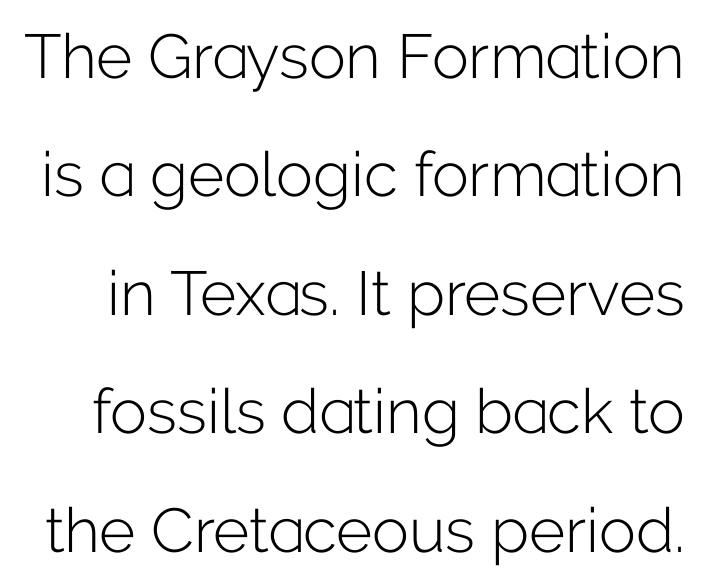
The image shows 62 px light sans-serif type, upright; set loose line spacing (1.91x), normal letter spacing, not underlined; low stroke contrast and a medium x-height.
